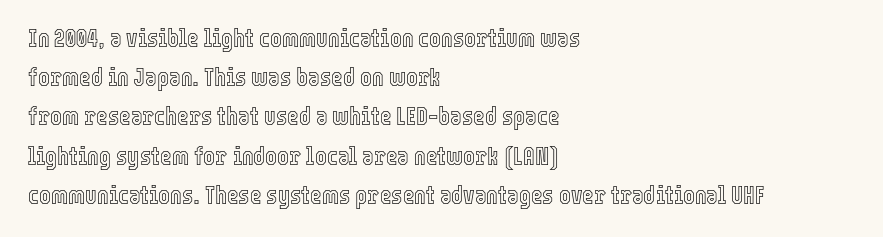
The foot of each line stays bare and open. Upright lettering throughout. Characters follow at the spacing the type designer built in. Line spacing here is normal.
